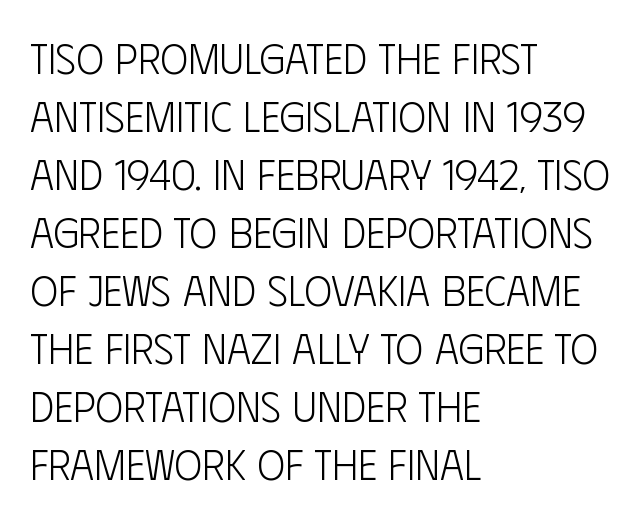
The image shows 42 px light, condensed sans-serif type, upright; set left-aligned, normal line spacing (1.38x), normal letter spacing, not underlined; low stroke contrast and a large x-height.
